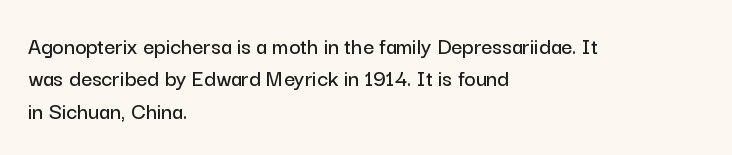
Glyph-to-glyph distance matches everyday printed text. Teacher's note: observe the even left margin — that is flush-left alignment. Type without underlining. This sample keeps an unexceptional amount of space between lines. This is roman type, the default non-slanted kind.
